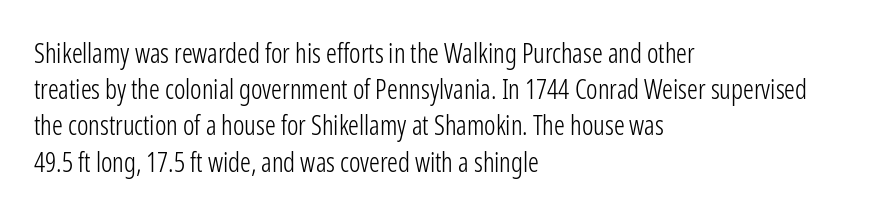
The strokes carry an ordinary text weight at most. Teacher's note: observe the even left margin — that is flush-left alignment. The lines sit at an ordinary, default distance from one another. Does extra space separate the letters? No, they use regular spacing. Posture: vertical. The specimen omits any rule beneath the text block's lines.
